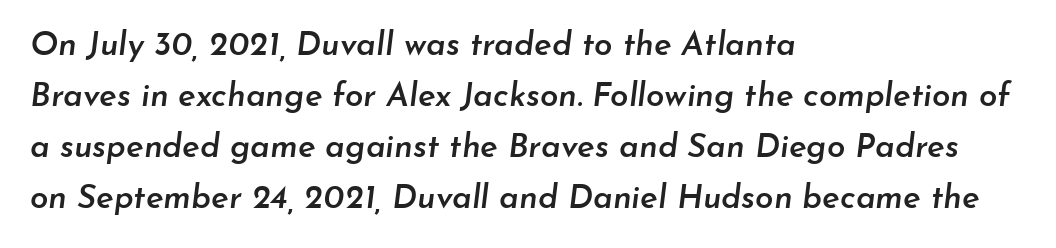
Q: Is the text bold? A: Semi-bold.
Q: Is the text italic (slanted)? A: Yes, it leans right by about 7 degrees.
Q: Is the text underlined? A: No.
Q: How is the paragraph aligned? A: Left-aligned.
Q: Is the spacing between letters normal or unusually wide? A: Normal.
Q: Is the spacing between lines tight, normal or loose? A: Normal.
Q: Width (condensed, normal, or wide)? A: Normal.
Q: Stroke contrast? A: Low.
Q: x-height? A: Small.
Q: Monospaced? A: No.
